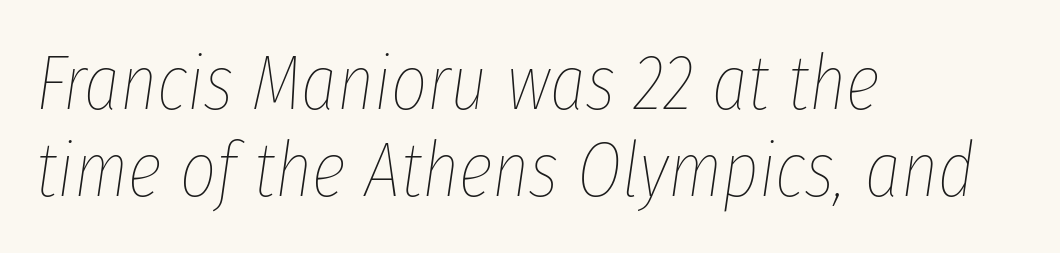
{"italic": "yes", "lean": "right", "slant_degrees": 8, "bold": "no", "weight": "thin", "width": "condensed", "stroke_contrast": "low", "x_height": "medium", "monospaced": "no", "underline": "no", "align": "left", "line_spacing": "tight", "line_spacing_ratio": 1.11, "letter_spacing": "normal", "letter_spacing_em": 0.0, "glyph_px": 78}
